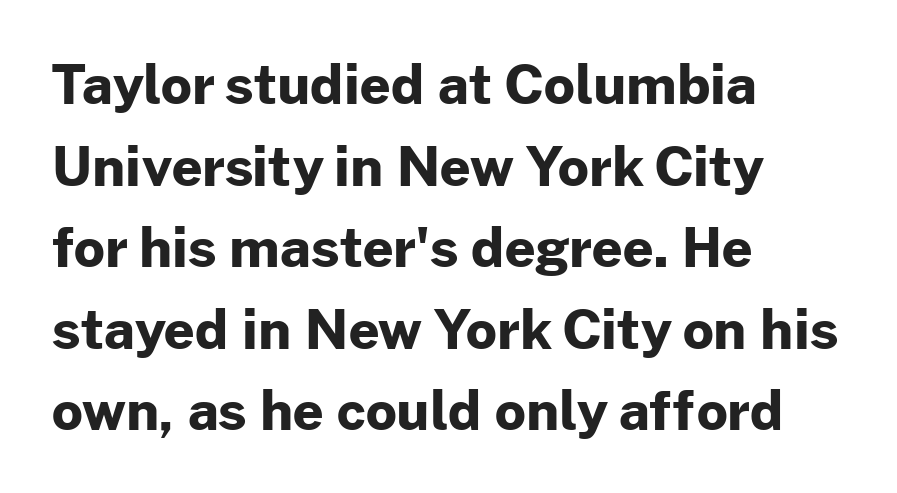
Q: Is the text bold? A: Yes.
Q: Is the text italic (slanted)? A: No, it is upright.
Q: Is the typeface a serif or a sans-serif typeface? A: Sans-serif.
Q: Is the text underlined? A: No.
Q: How is the paragraph aligned? A: Left-aligned.
Q: Is the spacing between letters normal or unusually wide? A: Normal.
Q: Is the spacing between lines tight, normal or loose? A: Normal.
Q: Width (condensed, normal, or wide)? A: Normal.
Q: Stroke contrast? A: Low.
Q: x-height? A: Medium.
Q: Monospaced? A: No.
